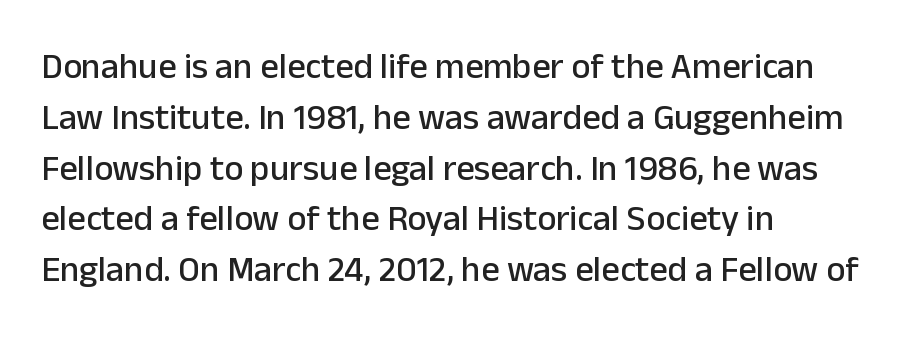
The image shows 36 px sans-serif type, upright; set left-aligned, normal line spacing (1.41x), normal letter spacing, not underlined; low stroke contrast and a medium x-height.
